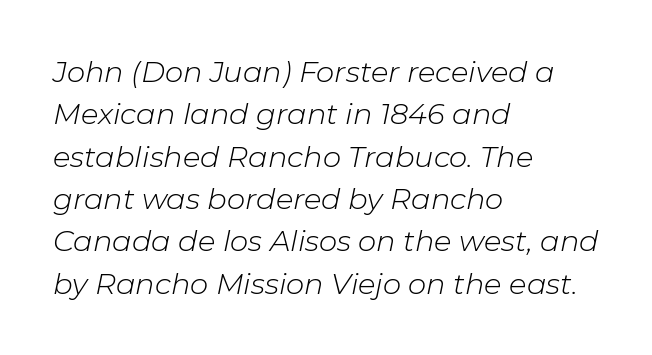
The image shows 29 px light type, italic (leaning right); set left-aligned, normal line spacing (1.46x), normal letter spacing, not underlined; low stroke contrast and a medium x-height.
